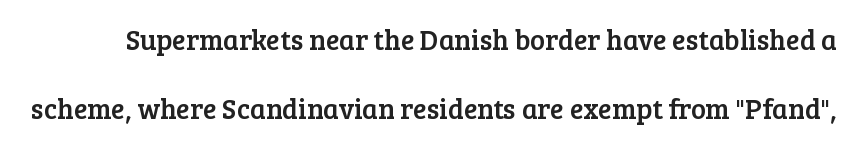
The image shows 28 px serif type, upright; set loose line spacing (2.46x), normal letter spacing, not underlined; low stroke contrast and a medium x-height.
